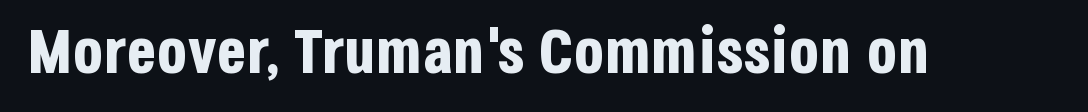
The image shows 62 px bold, condensed sans-serif type, upright; set normal letter spacing, not underlined; low stroke contrast and a large x-height.
